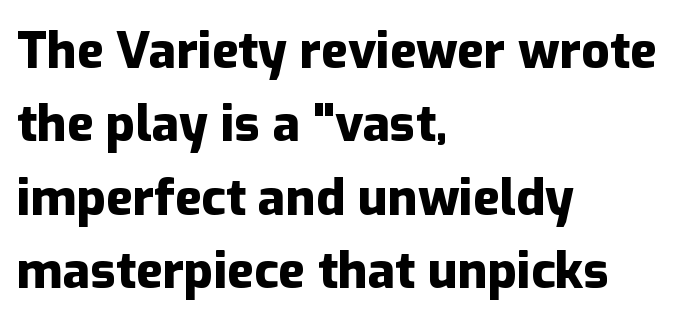
The image shows 50 px heavy sans-serif type, upright; set left-aligned, normal line spacing (1.47x), normal letter spacing, not underlined; low stroke contrast and a medium x-height.
